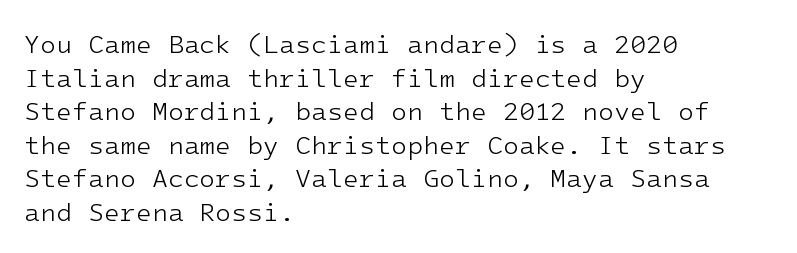
Q: Is the text bold? A: No.
Q: Is the text italic (slanted)? A: No, it is upright.
Q: Is the text underlined? A: No.
Q: How is the paragraph aligned? A: Left-aligned.
Q: Is the spacing between letters normal or unusually wide? A: Normal.
Q: Is the spacing between lines tight, normal or loose? A: Normal.
